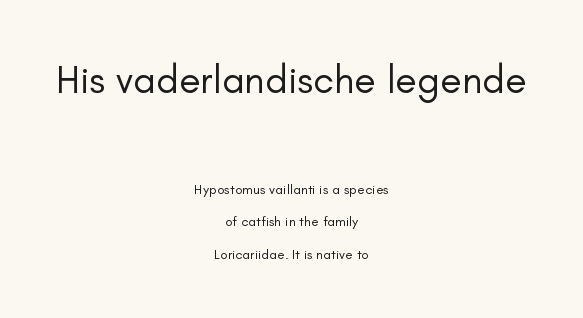
The face used here is proportionally spaced, like ordinary book or web type. Caption: face not bold, strokes unweighted. Compared with typical body copy, the letter spacing here is the same. Style check: upright.
